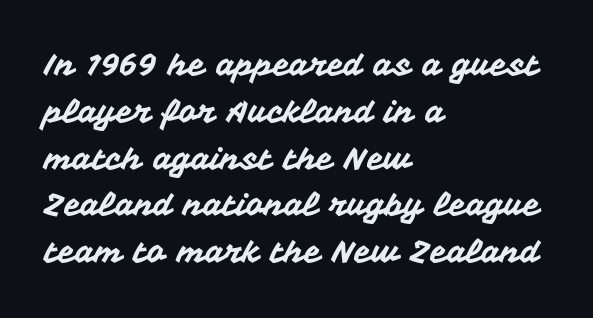
A typesetter would call this proportional, since set widths differ per character. The vertical gap from one line to the next is medium. Glance below the letters and you will spot only blank space. Nothing sits at the stroke ends, so this counts as sans-serif. A student would call this left alignment; a typographer would say flush left, rag right.
